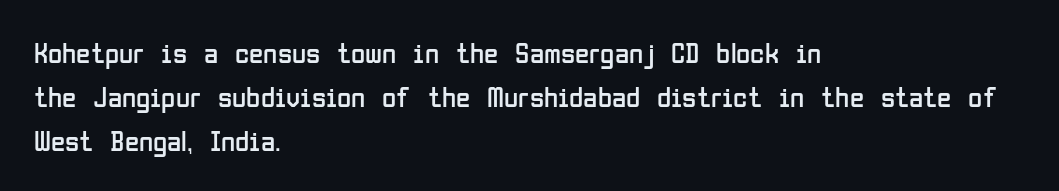
{"serif": "no", "italic": "no", "bold": "no", "weight": "regular", "width": "condensed", "stroke_contrast": "low", "x_height": "medium", "monospaced": "no", "underline": "no", "align": "left", "line_spacing": "normal", "line_spacing_ratio": 1.51, "letter_spacing": "normal", "letter_spacing_em": 0.0, "glyph_px": 29}
